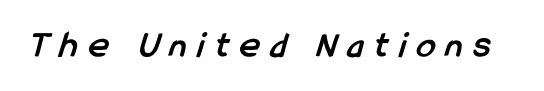
{"serif": "no", "bold": "yes", "weight": "semibold", "width": "condensed", "stroke_contrast": "low", "x_height": "medium", "monospaced": "no", "underline": "no", "letter_spacing": "wide", "letter_spacing_em": 0.29, "glyph_px": 38}
